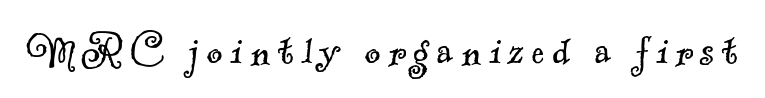
Plain, unruled lines of type. The letterforms sit at book weight or below. Varying glyph widths throughout — classic text-font behaviour. Old-style or modern, the face here clearly has serifs.
